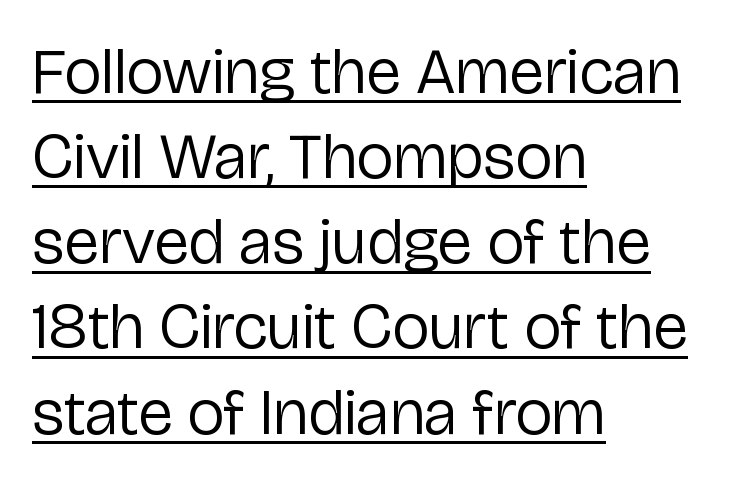
Q: Is the text bold? A: No.
Q: Is the text italic (slanted)? A: No, it is upright.
Q: Is the typeface a serif or a sans-serif typeface? A: Sans-serif.
Q: Is the text underlined? A: Yes.
Q: How is the paragraph aligned? A: Left-aligned.
Q: Is the spacing between letters normal or unusually wide? A: Normal.
Q: Is the spacing between lines tight, normal or loose? A: Normal.
Q: Width (condensed, normal, or wide)? A: Normal.
Q: Stroke contrast? A: Low.
Q: x-height? A: Medium.
Q: Monospaced? A: No.
